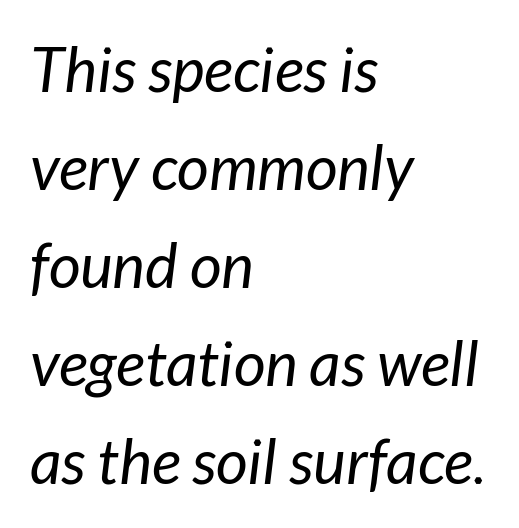
Rule under the text: the space is simply empty. This sample has the flowing, uneven cadence of proportional lettering. No extra ink here — the face is not bold. Casual observation: everything's shoved over to the left.
